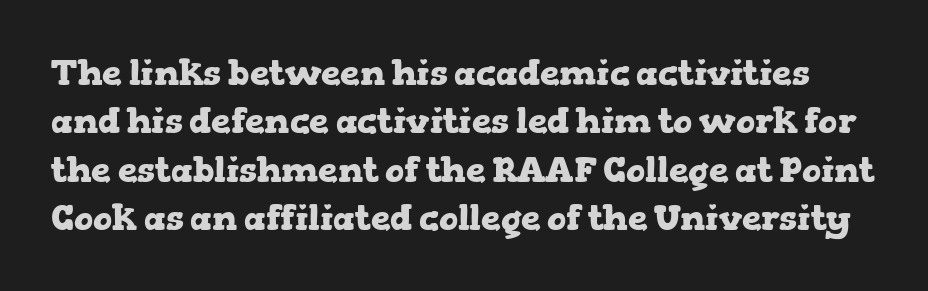
Looks like regular typesetting: each glyph gets only the width it needs. Caption: bold face, heavy strokes. Default kerning and tracking; the words read as compact shapes. A normal amount of white space separates one row of letters from the next. Lines of text with bare space underneath.
